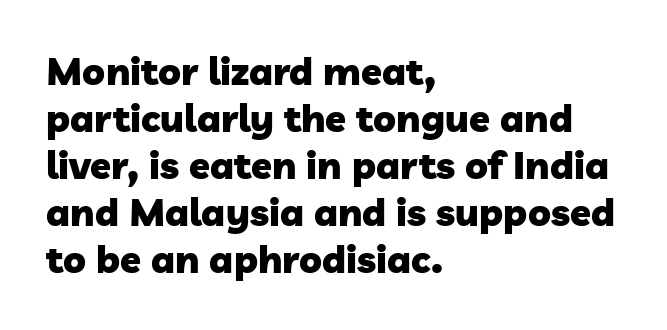
{"serif": "no", "bold": "yes", "weight": "heavy", "width": "normal", "stroke_contrast": "low", "x_height": "medium", "monospaced": "no", "underline": "no", "align": "left", "line_spacing_ratio": 1.24, "letter_spacing": "normal", "letter_spacing_em": 0.0, "glyph_px": 38}
